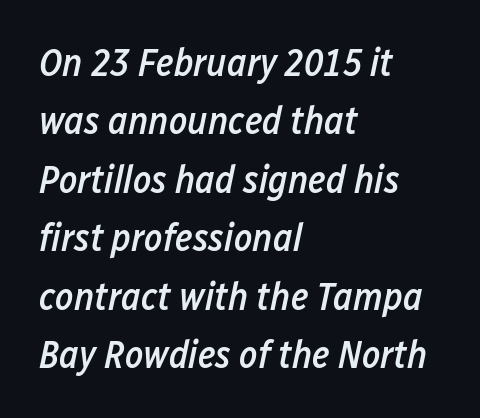
Q: Is the text bold? A: Semi-bold.
Q: Is the text italic (slanted)? A: Yes, it leans right by about 12 degrees.
Q: Is the text underlined? A: No.
Q: How is the paragraph aligned? A: Left-aligned.
Q: Is the spacing between letters normal or unusually wide? A: Normal.
Q: Is the spacing between lines tight, normal or loose? A: Normal.
Q: Width (condensed, normal, or wide)? A: Condensed.
Q: Stroke contrast? A: Low.
Q: x-height? A: Medium.
Q: Monospaced? A: No.
